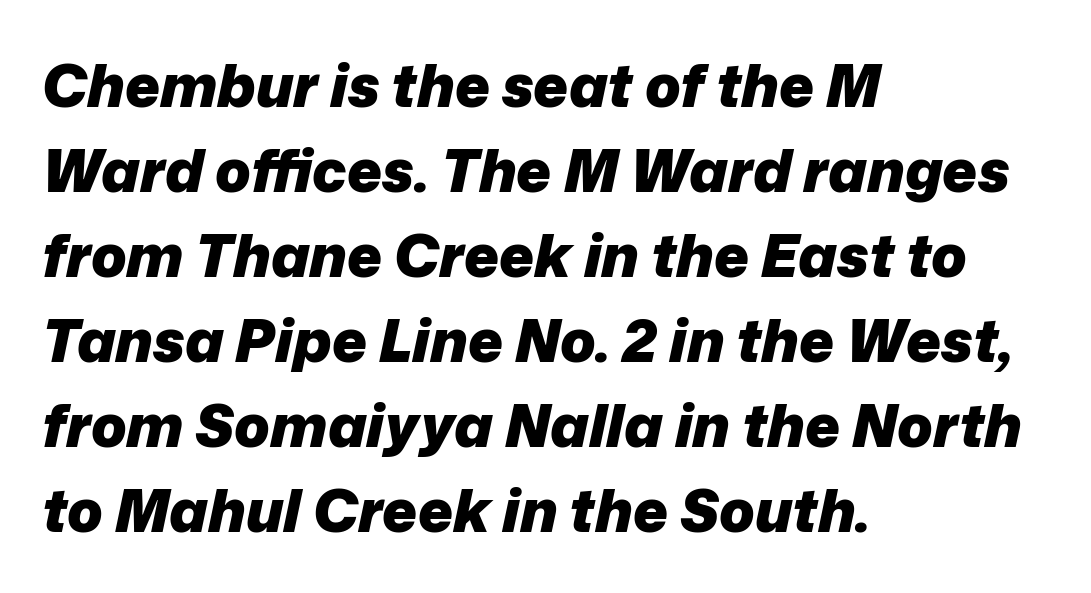
The image shows 59 px heavy type, italic (leaning right); set left-aligned, normal line spacing (1.44x), normal letter spacing, not underlined; low stroke contrast and a medium x-height.
